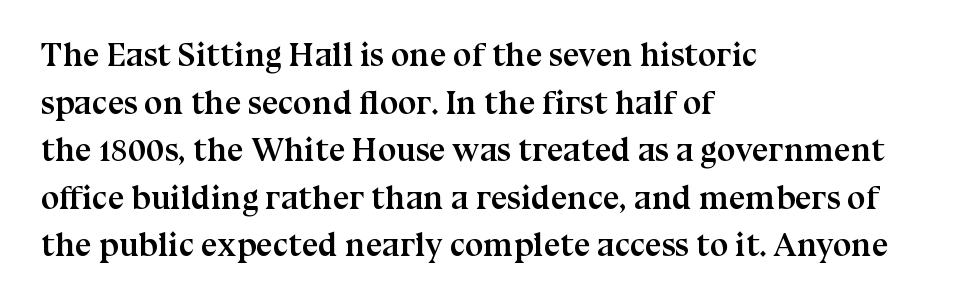
The type family on display is of the serif kind. Does the copy run flush right? No — it runs flush left. No italicization has been applied; the sample stays upright. Varying glyph widths throughout — classic text-font behaviour. Underline: absent. Line spacing here is normal.
